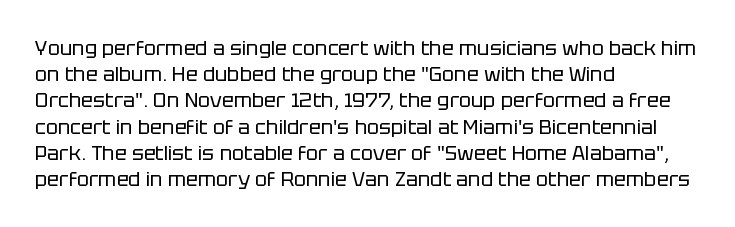
No chunkiness to these letters — they're not bold. Alignment: flush left. Do the letters lean? They stand straight. Horizontal bands of white between lines are of average thickness. Has an underline been added? It has not. Is the letter spacing exaggerated? No — it looks like the ordinary default.
